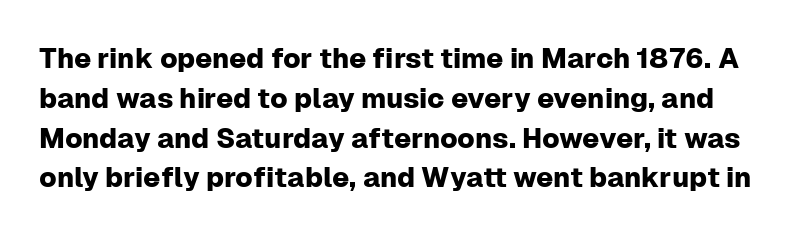
{"serif": "no", "italic": "no", "width": "normal", "stroke_contrast": "low", "x_height": "medium", "monospaced": "no", "underline": "no", "line_spacing": "normal", "line_spacing_ratio": 1.42, "letter_spacing": "normal", "letter_spacing_em": 0.0, "glyph_px": 28}
